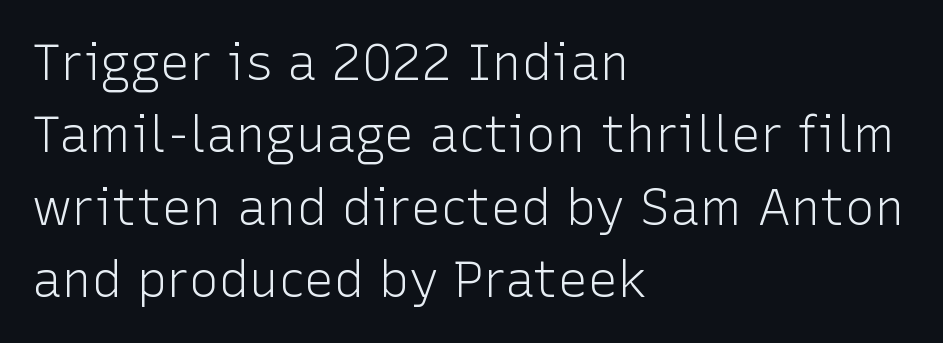
Q: Is the text bold? A: No.
Q: Is the text italic (slanted)? A: No, it is upright.
Q: Is the typeface a serif or a sans-serif typeface? A: Sans-serif.
Q: Is the text underlined? A: No.
Q: How is the paragraph aligned? A: Left-aligned.
Q: Is the spacing between letters normal or unusually wide? A: Normal.
Q: Is the spacing between lines tight, normal or loose? A: Normal.
Q: Width (condensed, normal, or wide)? A: Normal.
Q: Stroke contrast? A: Low.
Q: x-height? A: Medium.
Q: Monospaced? A: No.
